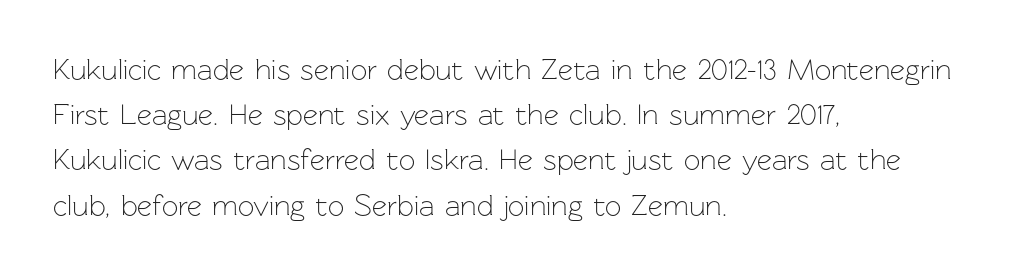
The image shows 29 px light sans-serif type, upright; set left-aligned, normal line spacing (1.56x), normal letter spacing, not underlined; low stroke contrast and a medium x-height.
